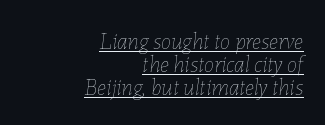
{"italic": "yes", "lean": "right", "slant_degrees": 7, "bold": "no", "underline": "yes", "align": "right", "line_spacing": "tight", "line_spacing_ratio": 1.01, "letter_spacing": "normal", "letter_spacing_em": 0.0, "glyph_px": 23}
